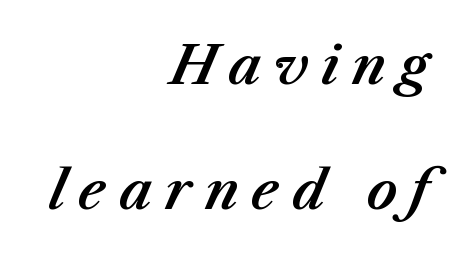
The image shows 53 px text type, italic (leaning right); set right-aligned, loose line spacing (2.35x), unusually wide letter spacing (+0.24 em), not underlined; medium stroke contrast and a medium x-height.
